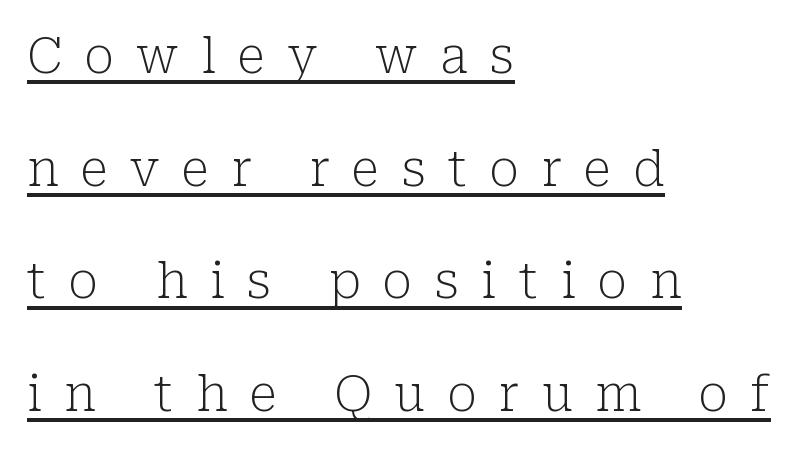
The strokes carry an ordinary text weight at most. Each letter keeps its own natural width here, so spacing adapts to shape. Italic? Not at all — the glyphs are vertical. The ragged edge is on the right, which tells us the setting is flush left. Loose tracking; the words dissolve into strings of separated letters.
